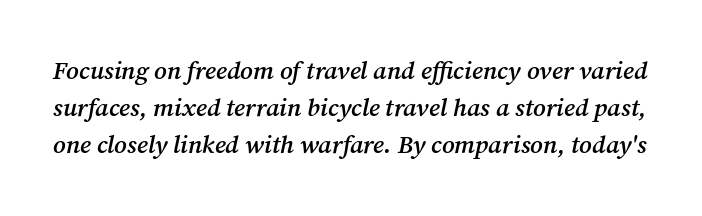
{"italic": "yes", "lean": "right", "slant_degrees": 12, "bold": "semi", "underline": "no", "line_spacing": "normal", "line_spacing_ratio": 1.49, "letter_spacing": "normal", "letter_spacing_em": 0.0, "glyph_px": 25}
